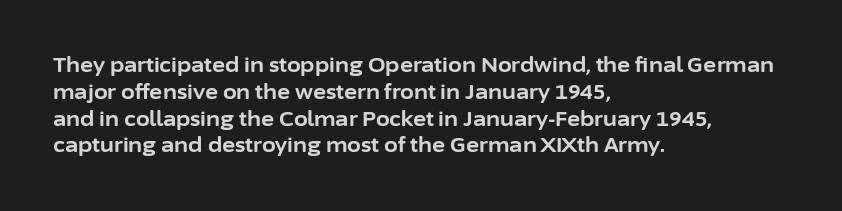
It's the straight-up-and-down kind of type. The letters sit at their default tracking, neither squeezed nor spread. Line starts are locked; line ends wander. This is heavy type, rendered in bold. Baseline-to-baseline distance is the conventional proportion of letter height.
